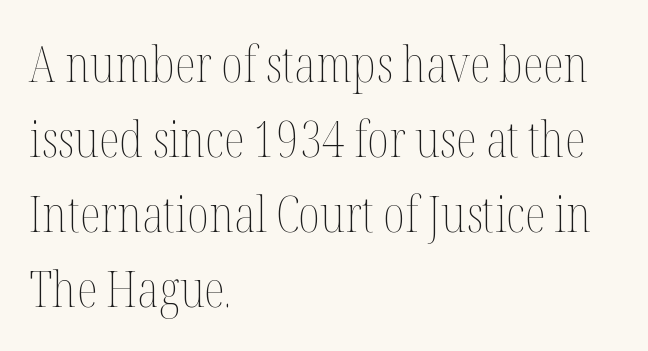
Q: Is the text bold? A: No.
Q: Is the text italic (slanted)? A: No, it is upright.
Q: Is the text underlined? A: No.
Q: How is the paragraph aligned? A: Left-aligned.
Q: Is the spacing between letters normal or unusually wide? A: Normal.
Q: Is the spacing between lines tight, normal or loose? A: Normal.
Q: Width (condensed, normal, or wide)? A: Condensed.
Q: Stroke contrast? A: Medium.
Q: x-height? A: Medium.
Q: Monospaced? A: No.
